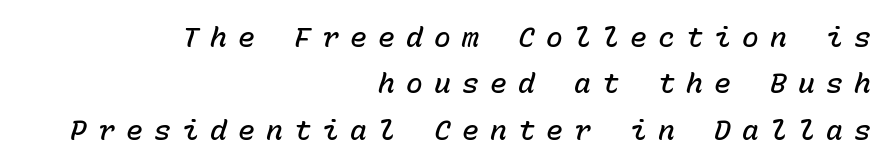
{"italic": "yes", "lean": "right", "slant_degrees": 15, "bold": "semi", "weight": "semibold", "width": "normal", "stroke_contrast": "low", "x_height": "medium", "monospaced": "yes", "underline": "no", "align": "right", "line_spacing": "normal", "line_spacing_ratio": 1.66, "letter_spacing": "wide", "letter_spacing_em": 0.4, "glyph_px": 28}
